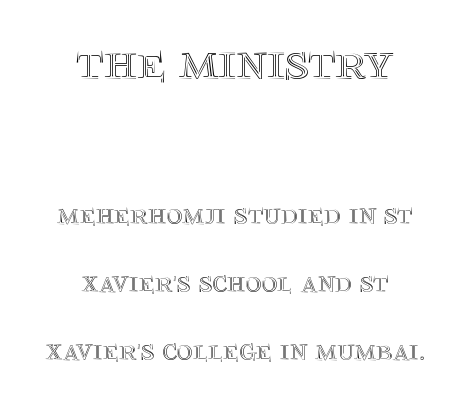
When letters stand straight like this, we call the style roman or upright. The rag falls on both sides of this text block equally. Vertically, the passage feels expansive, rows floating well apart. The rendering uses natural spacing where letterforms have individual widths. Each word holds together tightly as a unit, with standard inter-letter gaps. These two chunks differ in scale, with the top chunk taking the larger measure.
